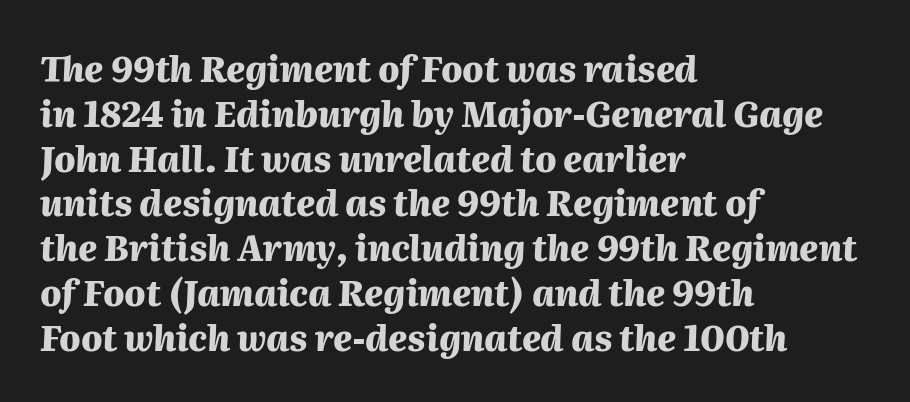
The image shows 35 px heavy type, italic (leaning right); set left-aligned, normal line spacing (1.28x), normal letter spacing, not underlined; medium stroke contrast and a medium x-height.
